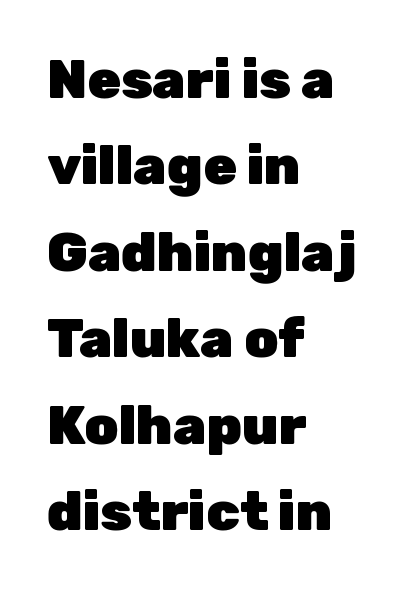
The image shows 54 px heavy sans-serif type, upright; set left-aligned, normal line spacing (1.6x), normal letter spacing, not underlined; low stroke contrast and a medium x-height.
